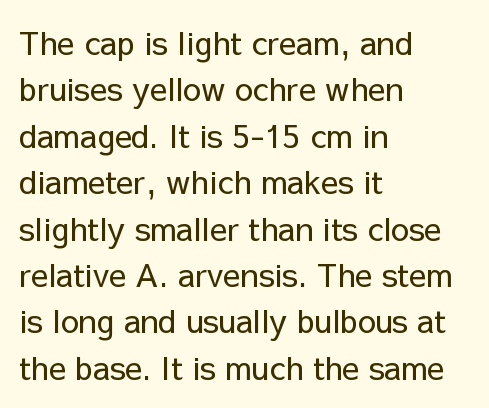
The image shows 32 px regular-weight sans-serif type, upright; set left-aligned, normal line spacing (1.45x), normal letter spacing, not underlined; low stroke contrast and a medium x-height.
